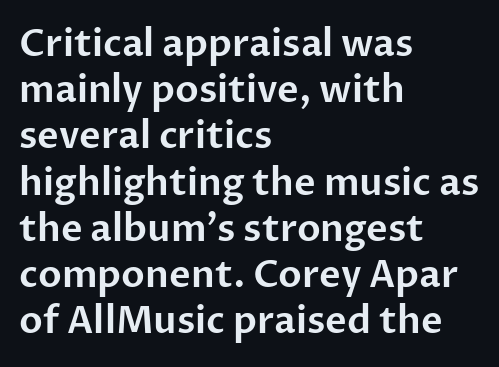
The image shows 37 px sans-serif type, upright; set left-aligned, normal line spacing (1.25x), normal letter spacing, not underlined; low stroke contrast and a medium x-height.
